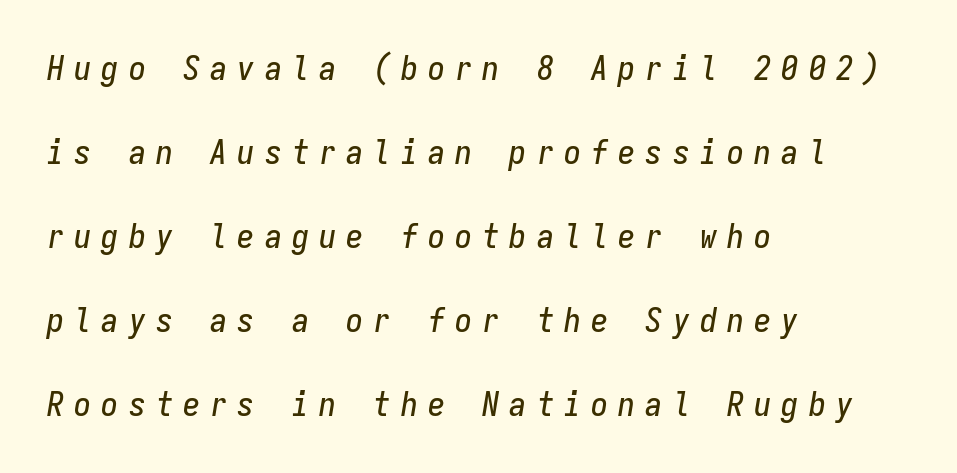
A classic flush-left, rag-right setting is used for this passage. A typesetter would call this leading open, well beyond the default. The tracking jumps out immediately: characters are airy and widely separated. Slanted lettering throughout. The passage shown is typed in a monospace face where columns stay perfectly aligned.
